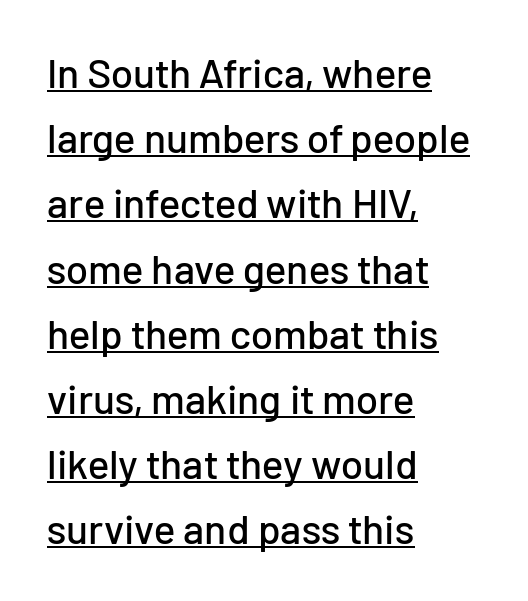
The image shows 41 px sans-serif type, upright; set left-aligned, normal line spacing (1.59x), normal letter spacing, underlined; low stroke contrast and a medium x-height.
